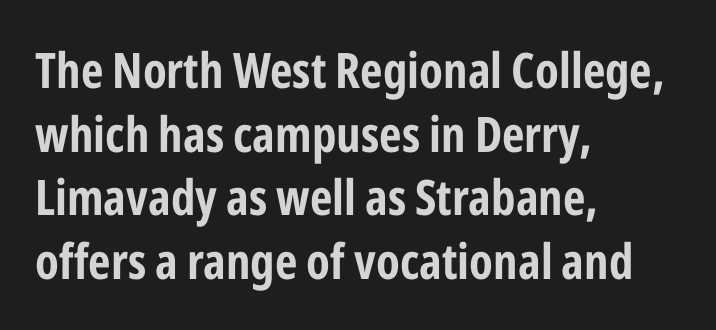
Q: Is the text italic (slanted)? A: No, it is upright.
Q: Is the typeface a serif or a sans-serif typeface? A: Sans-serif.
Q: Is the text underlined? A: No.
Q: How is the paragraph aligned? A: Left-aligned.
Q: Is the spacing between letters normal or unusually wide? A: Normal.
Q: Is the spacing between lines tight, normal or loose? A: Normal.
Q: Width (condensed, normal, or wide)? A: Condensed.
Q: Stroke contrast? A: Low.
Q: x-height? A: Medium.
Q: Monospaced? A: No.
